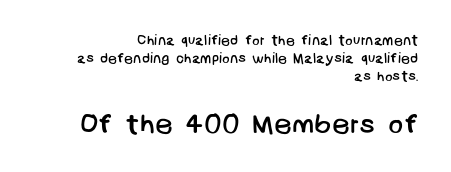
Does the type have serifs? No, each stem ends abruptly. Caption: multi-line text, flush right, ragged left. Caption: upper text group reduced, lower text group enlarged. Weight class: somewhere from thin through regular. No word sits above an underline. The line texture is even and compact thanks to regular tracking.
